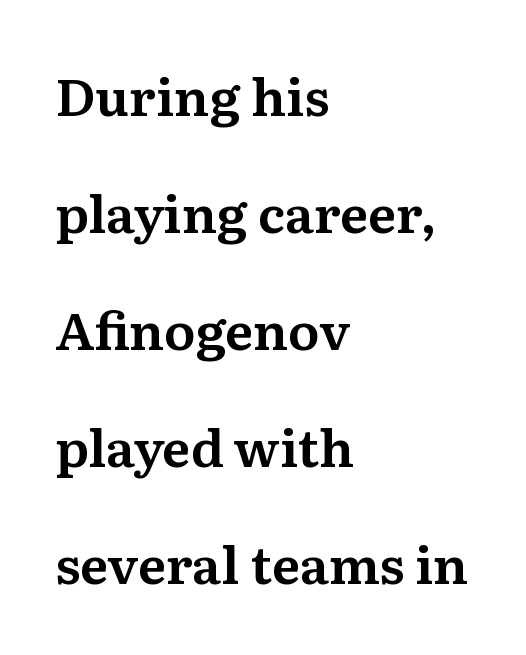
The image shows 52 px serif type, upright; set left-aligned, loose line spacing (2.25x), normal letter spacing, not underlined; medium stroke contrast and a medium x-height.
